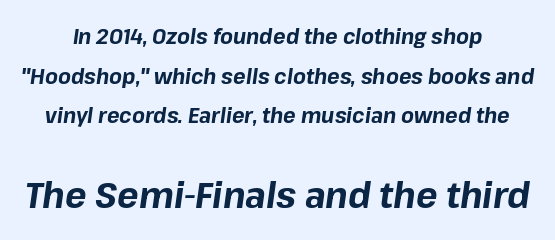
Q: Is the text bold? A: Yes.
Q: Is the text italic (slanted)? A: Yes, it leans right by about 8 degrees.
Q: Is the text underlined? A: No.
Q: Is the spacing between letters normal or unusually wide? A: Normal.
Q: Which block of text is set in a larger size, the first (top) or the second (bottom)? A: The second (bottom) one.
Q: Width (condensed, normal, or wide)? A: Normal.
Q: Stroke contrast? A: Low.
Q: x-height? A: Medium.
Q: Monospaced? A: No.
